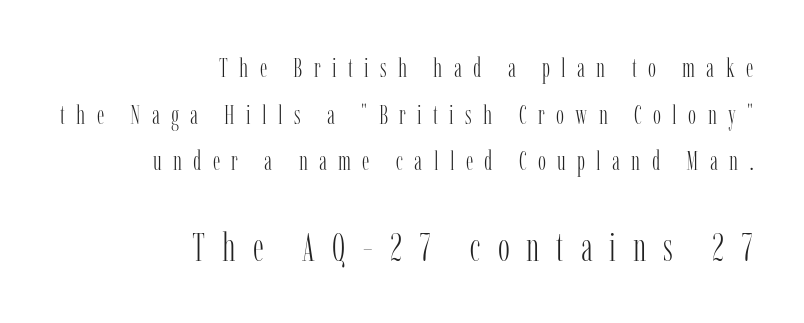
Decoration check: the copy has no underline. Vertical stems look standard width or narrower in stroke. The gaps between neighbouring characters are conspicuously large. The rag falls on the left side of this text block. The designer gave the closing block more size than the opening block. The face used here is proportionally spaced, like ordinary book or web type.
